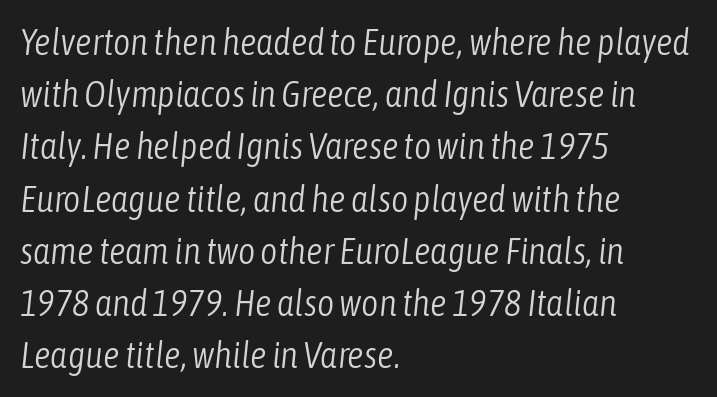
Check under the words: just untouched page. Character widths vary here, with narrow letters taking less room than wide ones. Designer's note — italics engaged. The passage shown is not bold in any degree. Leftover space on each line is placed entirely after the last word.
